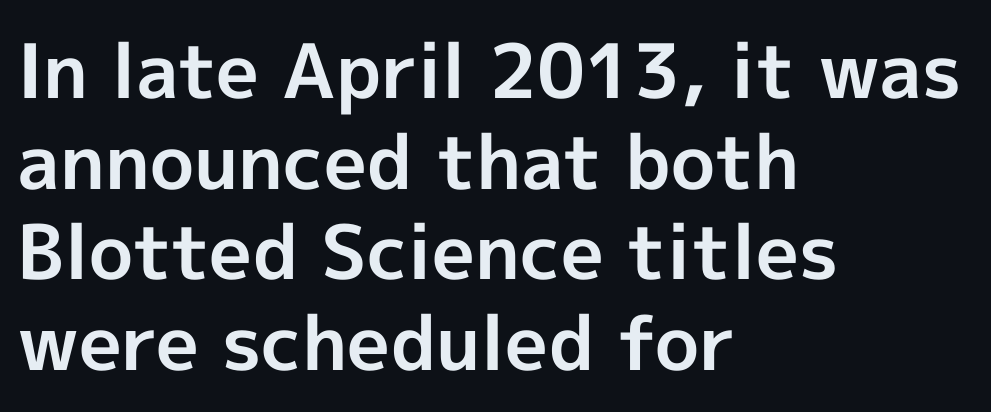
Q: Is the text bold? A: Yes.
Q: Is the text italic (slanted)? A: No, it is upright.
Q: Is the typeface a serif or a sans-serif typeface? A: Sans-serif.
Q: Is the text underlined? A: No.
Q: How is the paragraph aligned? A: Left-aligned.
Q: Is the spacing between letters normal or unusually wide? A: Normal.
Q: Width (condensed, normal, or wide)? A: Normal.
Q: x-height? A: Medium.
Q: Monospaced? A: No.
